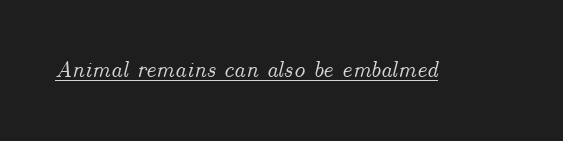
Q: Is the text italic (slanted)? A: Yes, it leans right by about 14 degrees.
Q: Is the text underlined? A: Yes.
Q: Is the spacing between letters normal or unusually wide? A: Normal.
